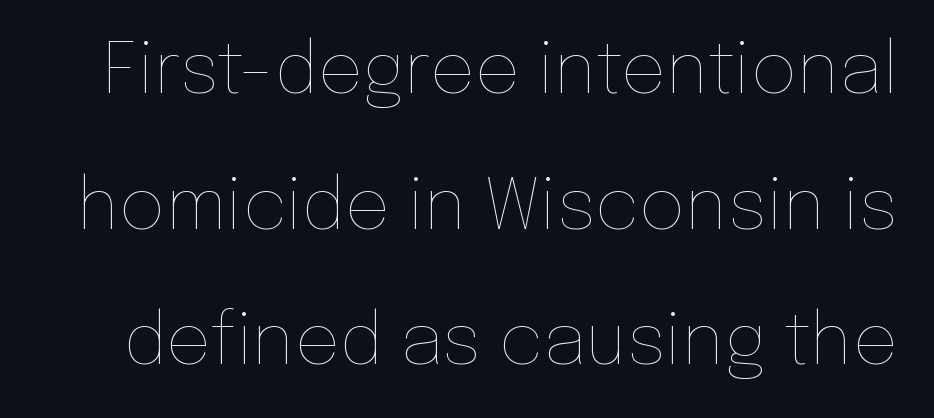
The image shows 71 px thin type, upright; set loose line spacing (1.91x), normal letter spacing, not underlined; low stroke contrast and a medium x-height.
